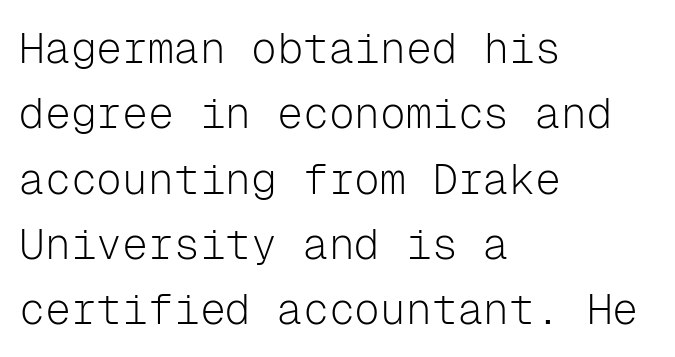
{"serif": "no", "italic": "no", "bold": "no", "weight": "light", "width": "normal", "stroke_contrast": "low", "x_height": "medium", "monospaced": "yes", "underline": "no", "align": "left", "line_spacing": "normal", "line_spacing_ratio": 1.52, "letter_spacing": "normal", "letter_spacing_em": 0.0, "glyph_px": 43}
